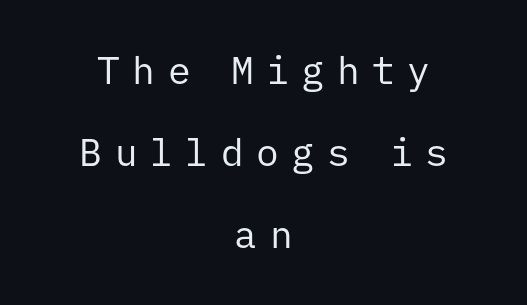
Does the copy run flush right? No — it is centered line by line. The letters are spread apart with noticeably loose tracking. Plain, unruled lines of type. Students, observe: this is what heavily led, spacious text looks like. The text was rendered using a sans face with plain stroke endings.
